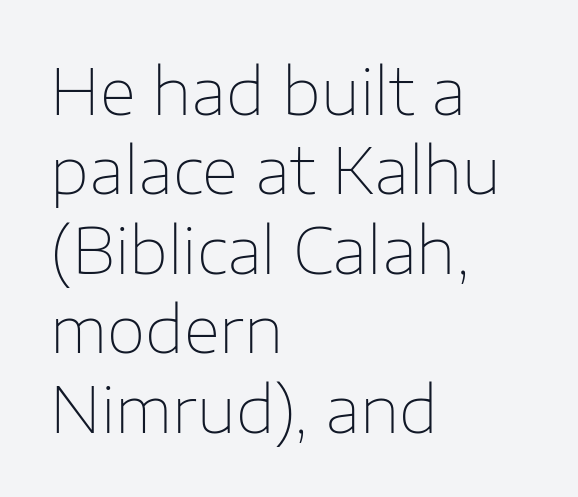
Q: Is the text bold? A: No.
Q: Is the text italic (slanted)? A: No, it is upright.
Q: Is the typeface a serif or a sans-serif typeface? A: Sans-serif.
Q: Is the text underlined? A: No.
Q: How is the paragraph aligned? A: Left-aligned.
Q: Is the spacing between letters normal or unusually wide? A: Normal.
Q: Is the spacing between lines tight, normal or loose? A: Normal.
Q: Width (condensed, normal, or wide)? A: Normal.
Q: Stroke contrast? A: Low.
Q: x-height? A: Medium.
Q: Monospaced? A: No.
